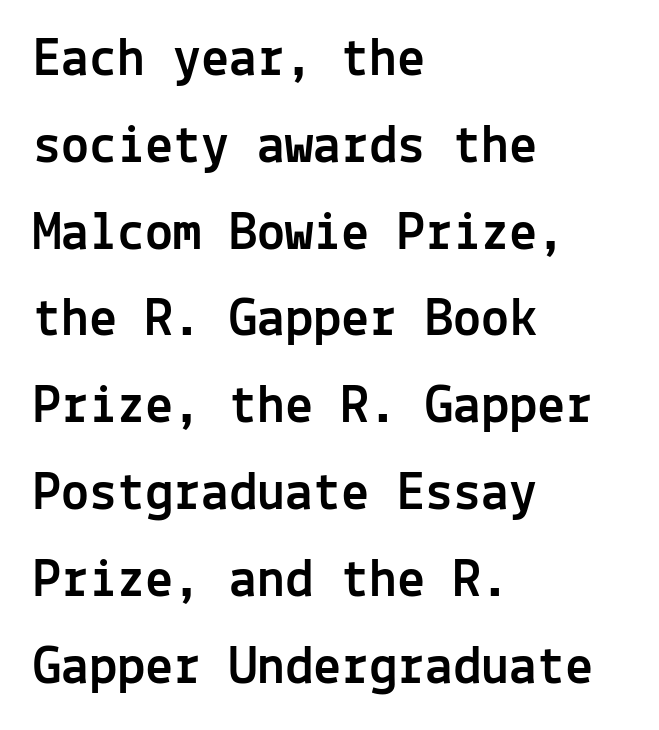
The image shows 56 px sans-serif type, upright, monospaced; set left-aligned, normal line spacing (1.55x), normal letter spacing, not underlined; a medium x-height.
